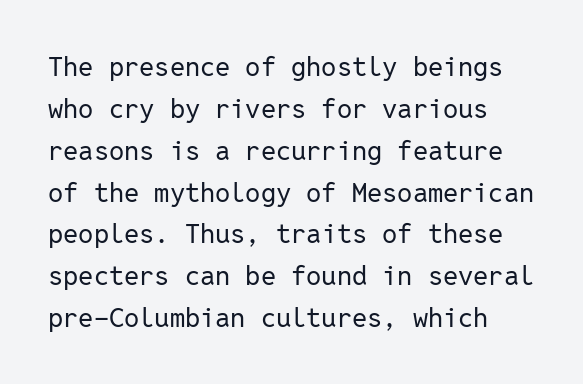
{"italic": "no", "bold": "no", "underline": "no", "line_spacing": "normal", "line_spacing_ratio": 1.55, "letter_spacing": "normal", "letter_spacing_em": 0.0, "glyph_px": 27}
